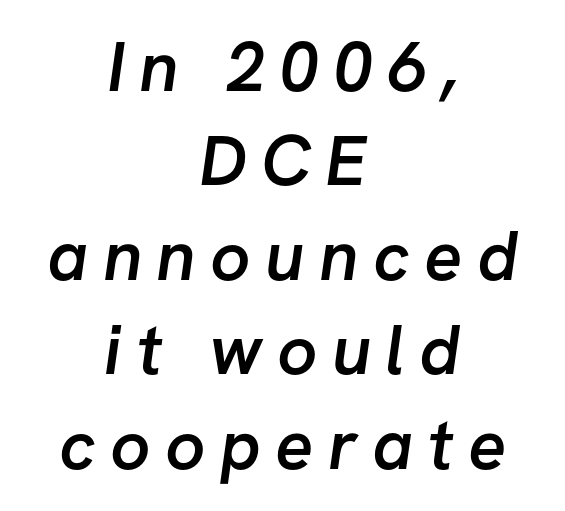
Q: Is the text bold? A: Semi-bold.
Q: Is the typeface a serif or a sans-serif typeface? A: Sans-serif.
Q: Is the text underlined? A: No.
Q: How is the paragraph aligned? A: Centered.
Q: Is the spacing between letters normal or unusually wide? A: Unusually wide.
Q: Is the spacing between lines tight, normal or loose? A: Normal.
Q: Width (condensed, normal, or wide)? A: Normal.
Q: Stroke contrast? A: Low.
Q: x-height? A: Medium.
Q: Monospaced? A: No.
